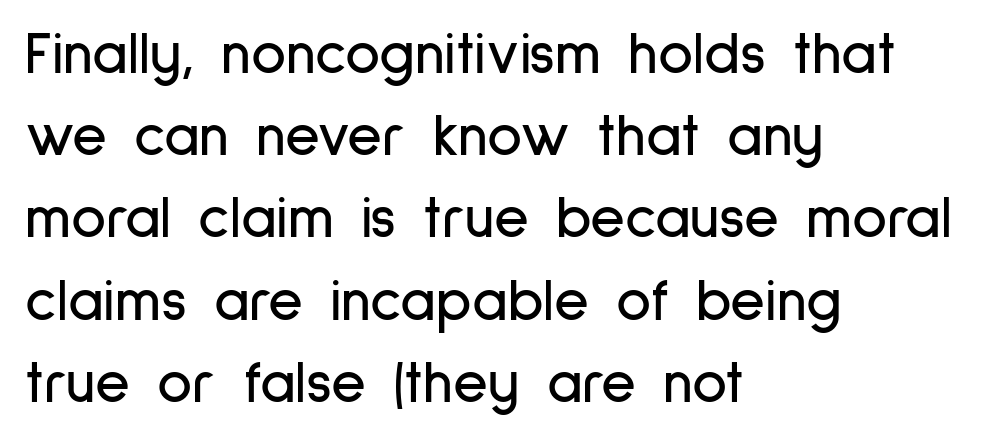
The line-height multiplier appears to be the usual default. The face used here is rendered with its standard letterfit. The paragraph shown leans on its left margin. You could not count columns in this text — the font is proportionally spaced.
